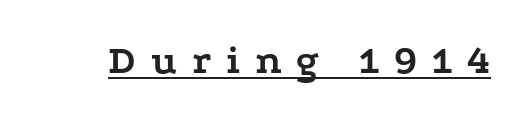
{"serif": "yes", "italic": "no", "bold": "yes", "weight": "semibold", "width": "wide", "stroke_contrast": "low", "x_height": "medium", "monospaced": "no", "underline": "yes", "letter_spacing": "wide", "letter_spacing_em": 0.36, "glyph_px": 41}
